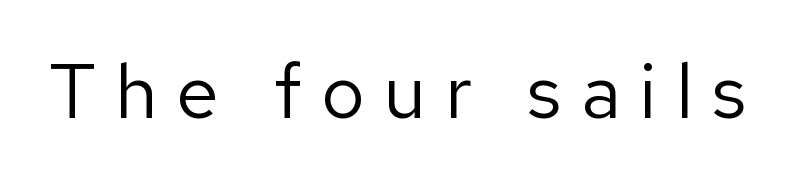
Q: Is the text bold? A: No.
Q: Is the text italic (slanted)? A: No, it is upright.
Q: Is the typeface a serif or a sans-serif typeface? A: Sans-serif.
Q: Is the text underlined? A: No.
Q: Is the spacing between letters normal or unusually wide? A: Unusually wide.
Q: Width (condensed, normal, or wide)? A: Normal.
Q: Stroke contrast? A: Low.
Q: x-height? A: Medium.
Q: Monospaced? A: No.
